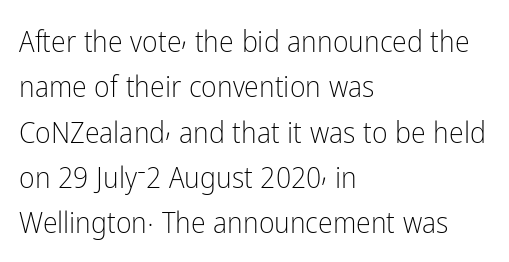
Q: Is the text bold? A: No.
Q: Is the text italic (slanted)? A: No, it is upright.
Q: Is the typeface a serif or a sans-serif typeface? A: Sans-serif.
Q: Is the text underlined? A: No.
Q: How is the paragraph aligned? A: Left-aligned.
Q: Is the spacing between letters normal or unusually wide? A: Normal.
Q: Is the spacing between lines tight, normal or loose? A: Normal.
Q: Width (condensed, normal, or wide)? A: Condensed.
Q: Stroke contrast? A: Low.
Q: x-height? A: Medium.
Q: Monospaced? A: No.
